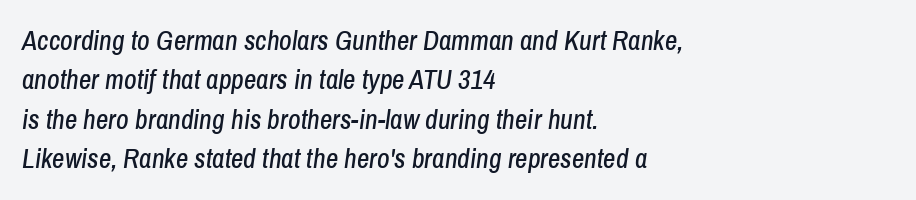
The lines in this sample share a left origin and differ only in where they stop. This block has exactly the height ordinary leading produces. Nobody touched the tracking dial on this one. Only glyphs here, with clear space below each row.
